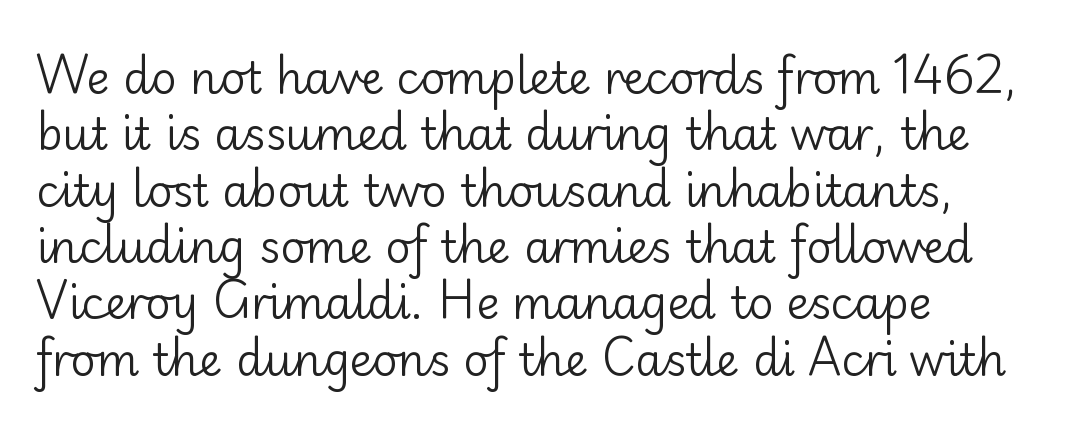
Q: Is the text bold? A: No.
Q: Is the text italic (slanted)? A: No, it is upright.
Q: Is the typeface a serif or a sans-serif typeface? A: Sans-serif.
Q: Is the text underlined? A: No.
Q: How is the paragraph aligned? A: Left-aligned.
Q: Is the spacing between letters normal or unusually wide? A: Normal.
Q: Is the spacing between lines tight, normal or loose? A: Normal.
Q: Width (condensed, normal, or wide)? A: Normal.
Q: Stroke contrast? A: Low.
Q: x-height? A: Small.
Q: Monospaced? A: No.
